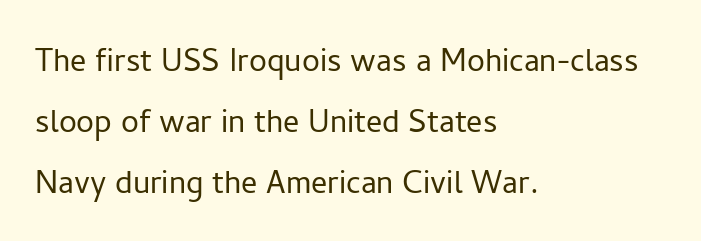
{"serif": "no", "italic": "no", "bold": "no", "weight": "light", "width": "normal", "stroke_contrast": "low", "x_height": "medium", "monospaced": "no", "underline": "no", "align": "left", "line_spacing": "normal", "line_spacing_ratio": 1.53, "letter_spacing": "normal", "letter_spacing_em": 0.0, "glyph_px": 40}
